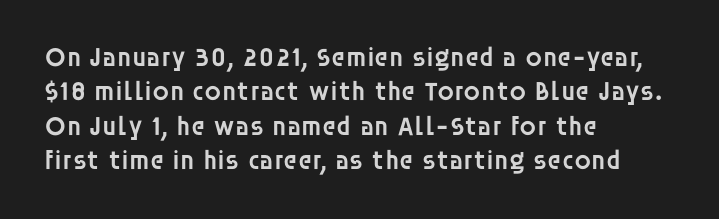
{"italic": "no", "bold": "semi", "underline": "no", "align": "left", "line_spacing": "normal", "line_spacing_ratio": 1.27, "letter_spacing": "normal", "letter_spacing_em": 0.0, "glyph_px": 27}
